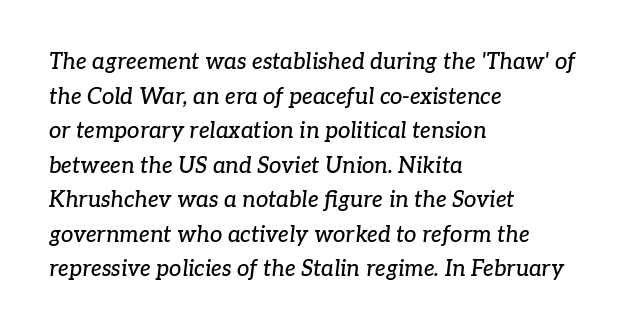
Q: Is the text italic (slanted)? A: Yes, it leans right by about 7 degrees.
Q: Is the text underlined? A: No.
Q: How is the paragraph aligned? A: Left-aligned.
Q: Is the spacing between letters normal or unusually wide? A: Normal.
Q: Is the spacing between lines tight, normal or loose? A: Normal.
